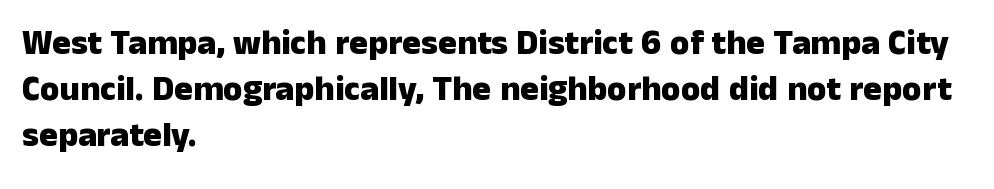
{"serif": "no", "italic": "no", "bold": "yes", "weight": "heavy", "width": "normal", "stroke_contrast": "low", "x_height": "medium", "monospaced": "no", "underline": "no", "align": "left", "line_spacing": "normal", "line_spacing_ratio": 1.31, "letter_spacing": "normal", "letter_spacing_em": 0.0, "glyph_px": 35}
